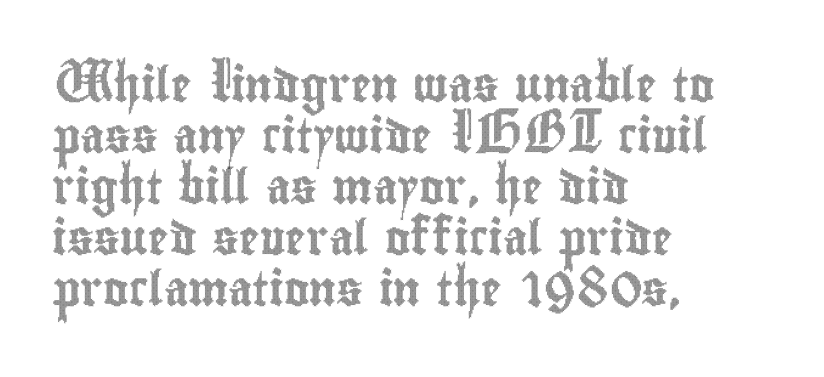
The image shows 34 px condensed type, upright; set left-aligned, normal line spacing (1.5x), normal letter spacing, not underlined; a small x-height.
